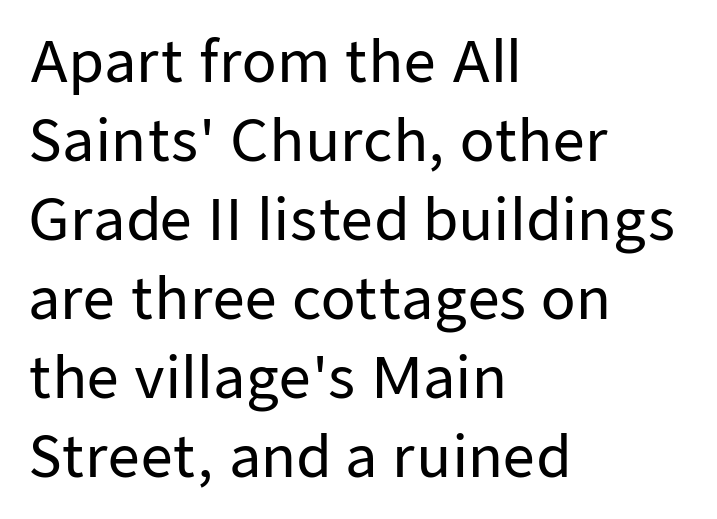
The image shows 56 px sans-serif type, upright; set left-aligned, normal line spacing (1.41x), normal letter spacing, not underlined; low stroke contrast and a medium x-height.
